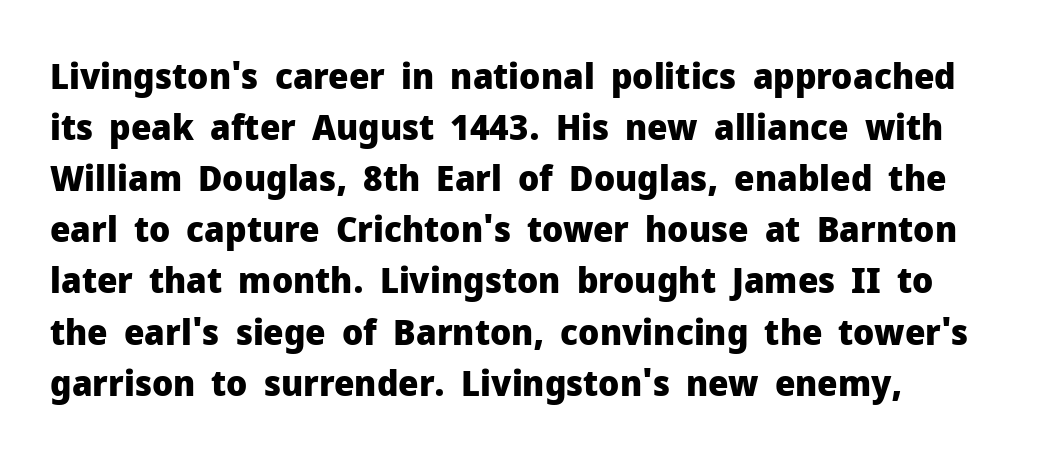
The image shows 36 px heavy sans-serif type, upright; set normal line spacing (1.42x), normal letter spacing, not underlined; low stroke contrast and a medium x-height.
